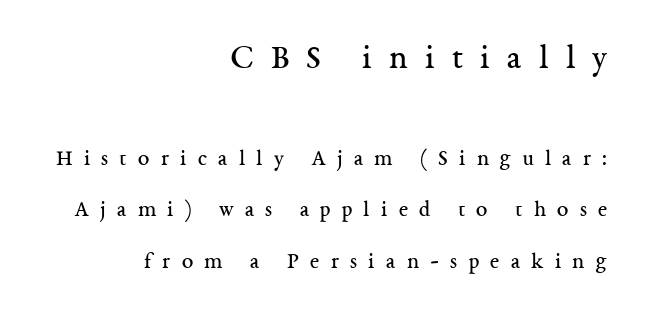
Q: Is the text bold? A: No.
Q: Is the text italic (slanted)? A: No, it is upright.
Q: Is the typeface a serif or a sans-serif typeface? A: Serif.
Q: Is the text underlined? A: No.
Q: How is the paragraph aligned? A: Right-aligned.
Q: Is the spacing between letters normal or unusually wide? A: Unusually wide.
Q: Is the spacing between lines tight, normal or loose? A: Loose.
Q: Which block of text is set in a larger size, the first (top) or the second (bottom)? A: The first (top) one.
Q: Width (condensed, normal, or wide)? A: Normal.
Q: Stroke contrast? A: Medium.
Q: x-height? A: Medium.
Q: Monospaced? A: No.
